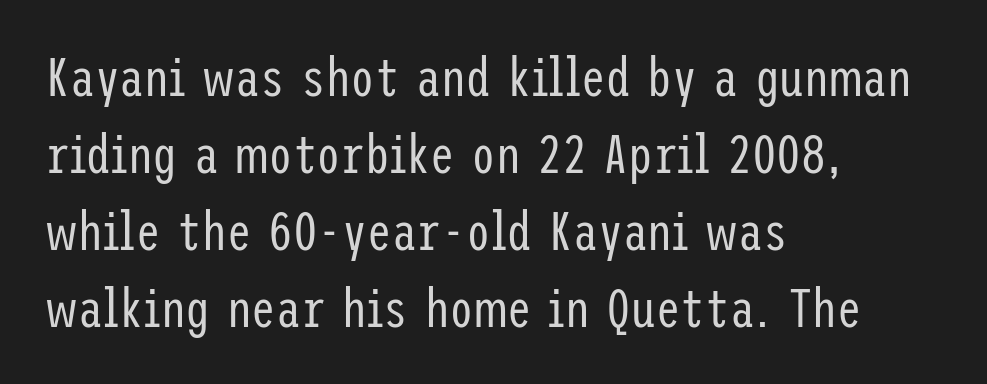
{"serif": "no", "italic": "no", "bold": "no", "weight": "regular", "width": "condensed", "stroke_contrast": "low", "x_height": "medium", "underline": "no", "align": "left", "line_spacing": "normal", "line_spacing_ratio": 1.4, "letter_spacing": "normal", "letter_spacing_em": 0.0, "glyph_px": 55}
